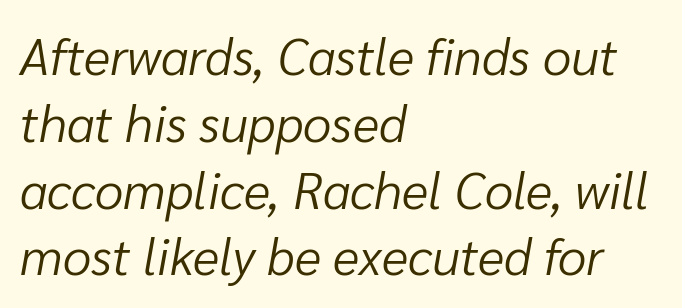
Q: Is the text bold? A: No.
Q: Is the text italic (slanted)? A: Yes, it leans right by about 10 degrees.
Q: Is the text underlined? A: No.
Q: How is the paragraph aligned? A: Left-aligned.
Q: Is the spacing between letters normal or unusually wide? A: Normal.
Q: Is the spacing between lines tight, normal or loose? A: Normal.
Q: Width (condensed, normal, or wide)? A: Normal.
Q: Stroke contrast? A: Low.
Q: x-height? A: Medium.
Q: Monospaced? A: No.
